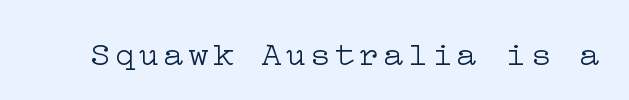
The image shows 34 px light, wide serif type, upright; set not underlined; low stroke contrast and a medium x-height.
